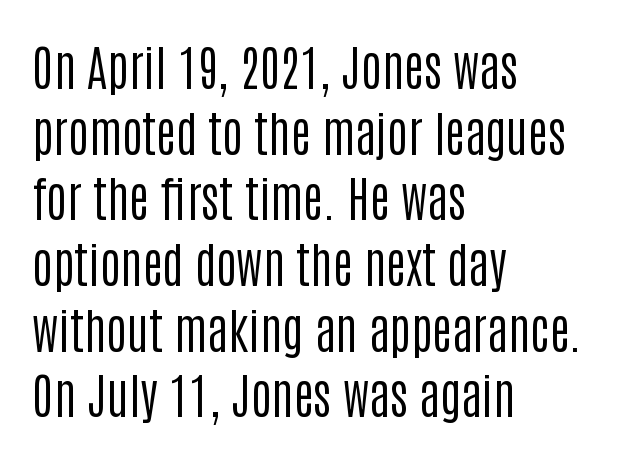
Q: Is the text bold? A: No.
Q: Is the text italic (slanted)? A: No, it is upright.
Q: Is the typeface a serif or a sans-serif typeface? A: Sans-serif.
Q: Is the text underlined? A: No.
Q: How is the paragraph aligned? A: Left-aligned.
Q: Is the spacing between letters normal or unusually wide? A: Normal.
Q: Is the spacing between lines tight, normal or loose? A: Normal.
Q: Width (condensed, normal, or wide)? A: Condensed.
Q: Stroke contrast? A: Low.
Q: x-height? A: Large.
Q: Monospaced? A: No.
